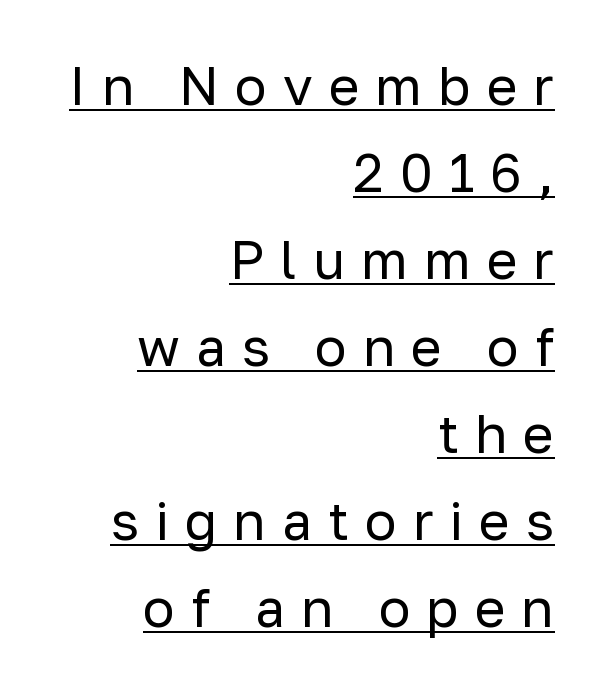
{"serif": "no", "italic": "no", "bold": "no", "weight": "regular", "width": "normal", "stroke_contrast": "low", "x_height": "medium", "monospaced": "no", "underline": "yes", "align": "right", "line_spacing": "normal", "line_spacing_ratio": 1.64, "letter_spacing": "wide", "letter_spacing_em": 0.3, "glyph_px": 53}
